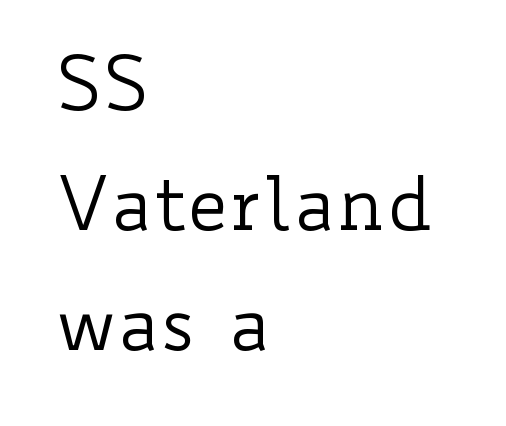
The image shows 75 px regular-weight, wide type, upright; set left-aligned, normal line spacing (1.6x), normal letter spacing, not underlined; low stroke contrast and a small x-height.
